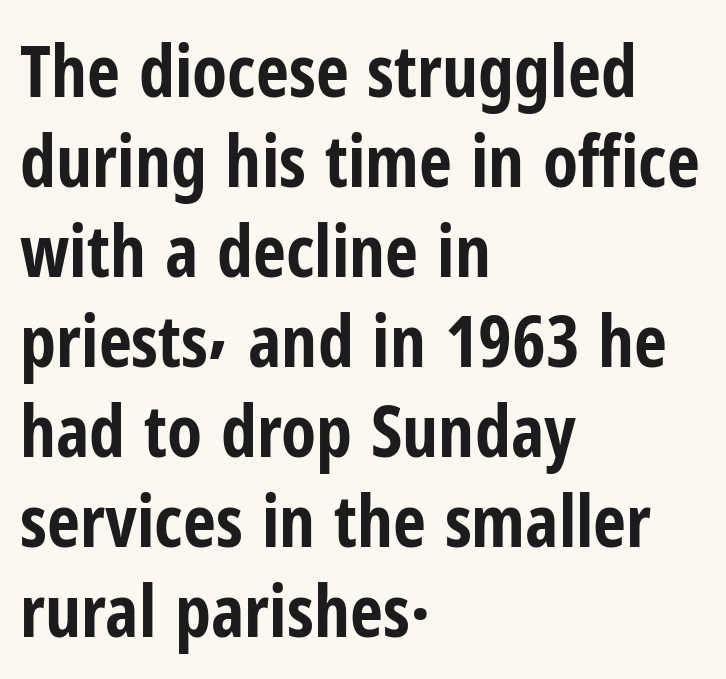
The rag falls on the right side of this text block. The face used here is proportionally spaced, like ordinary book or web type. It's the straight-up-and-down kind of type. This block has exactly the height ordinary leading produces. These lines keep a tight, regular rhythm from letter to letter.
